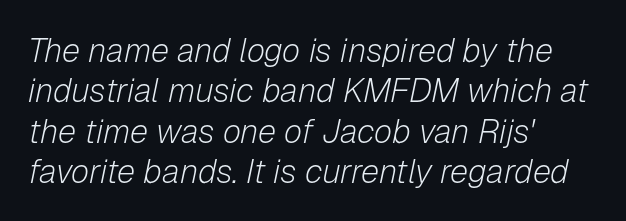
The face used here is proportionally spaced, like ordinary book or web type. Compared with a centered layout, this one pins lines to the left instead. The foot of each line stays bare and open. The strokes carry an ordinary text weight at most. If you drew a line through each stem, it would be angled.
